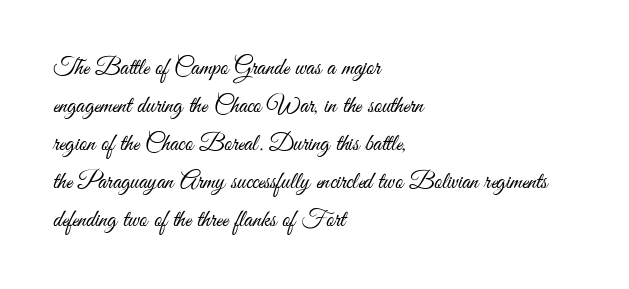
The image shows 24 px text type; set left-aligned, normal line spacing (1.58x), normal letter spacing, not underlined.
